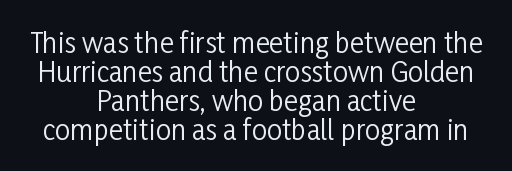
{"italic": "no", "bold": "no", "underline": "no", "align": "center", "line_spacing": "tight", "line_spacing_ratio": 1.07, "letter_spacing": "normal", "letter_spacing_em": 0.0, "glyph_px": 27}
